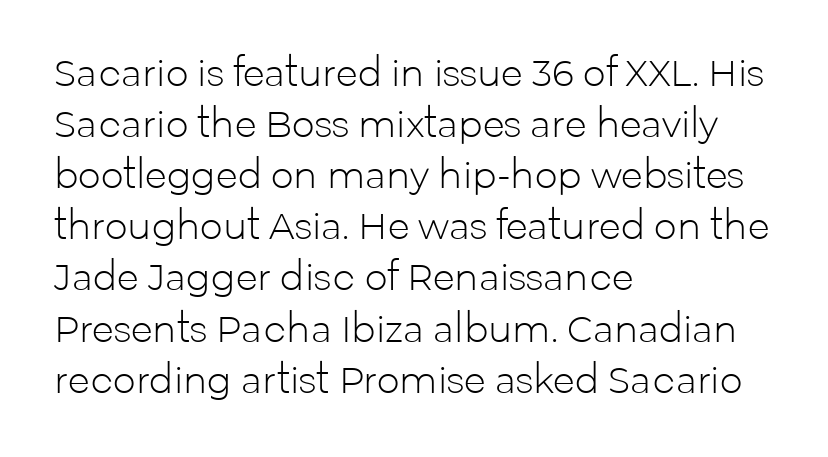
{"serif": "no", "italic": "no", "bold": "no", "weight": "light", "width": "normal", "stroke_contrast": "low", "x_height": "medium", "monospaced": "no", "underline": "no", "align": "left", "line_spacing": "normal", "line_spacing_ratio": 1.42, "letter_spacing": "normal", "letter_spacing_em": 0.0, "glyph_px": 36}
